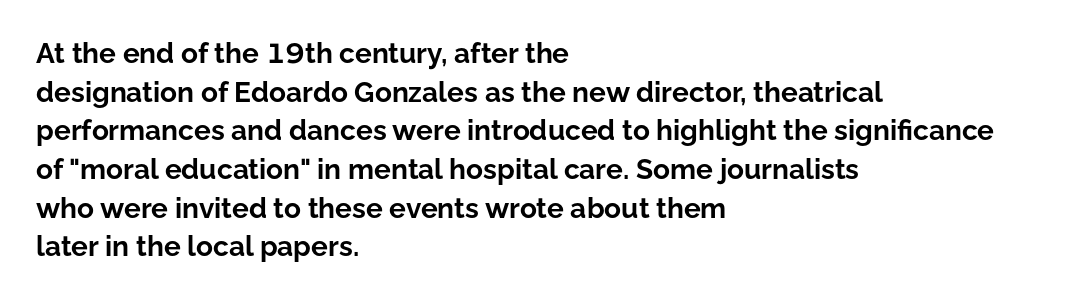
The image shows 28 px bold sans-serif type, upright; set left-aligned, normal line spacing (1.38x), normal letter spacing, not underlined; low stroke contrast and a medium x-height.
